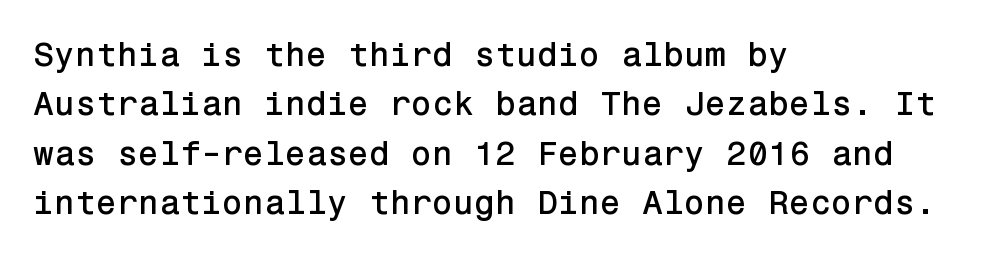
Q: Is the text italic (slanted)? A: No, it is upright.
Q: Is the typeface a serif or a sans-serif typeface? A: Sans-serif.
Q: Is the text underlined? A: No.
Q: How is the paragraph aligned? A: Left-aligned.
Q: Is the spacing between letters normal or unusually wide? A: Normal.
Q: Is the spacing between lines tight, normal or loose? A: Normal.
Q: Width (condensed, normal, or wide)? A: Normal.
Q: Stroke contrast? A: Low.
Q: x-height? A: Medium.
